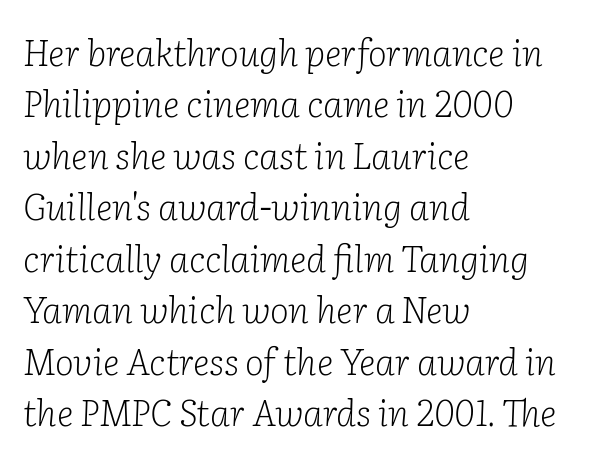
The image shows 36 px light serif type, italic (leaning right); set left-aligned, normal line spacing (1.43x), normal letter spacing, not underlined; low stroke contrast and a medium x-height.
